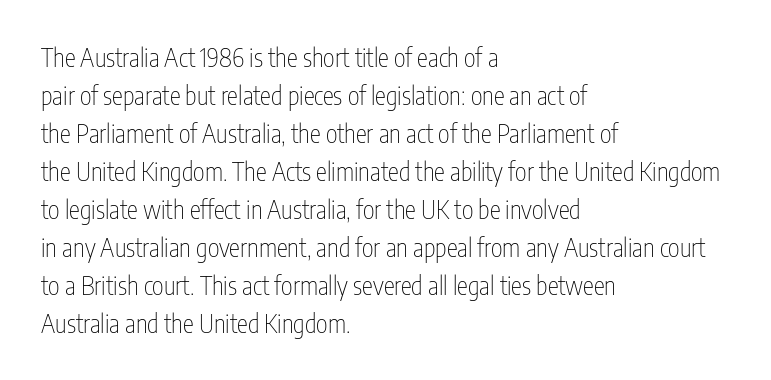
Q: Is the text bold? A: No.
Q: Is the text italic (slanted)? A: No, it is upright.
Q: Is the text underlined? A: No.
Q: How is the paragraph aligned? A: Left-aligned.
Q: Is the spacing between letters normal or unusually wide? A: Normal.
Q: Is the spacing between lines tight, normal or loose? A: Normal.
